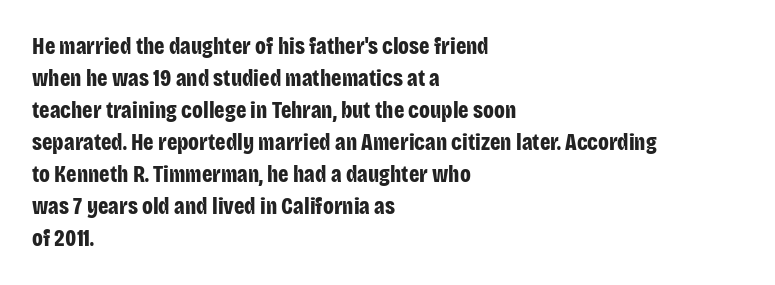
The image shows 23 px bold type, upright; set left-aligned, normal line spacing (1.39x), normal letter spacing, not underlined.
